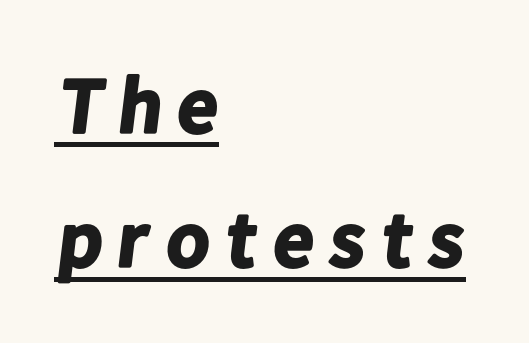
{"serif": "no", "bold": "yes", "weight": "bold", "width": "normal", "stroke_contrast": "low", "x_height": "medium", "monospaced": "no", "underline": "yes", "align": "left", "line_spacing": "normal", "line_spacing_ratio": 1.7, "glyph_px": 79}
